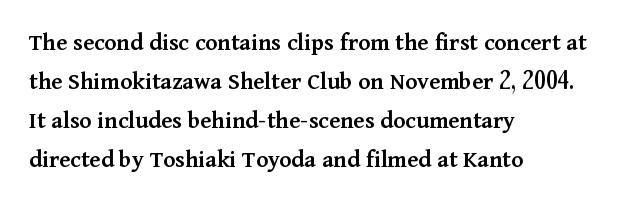
Nope, not italic — everything's standing straight. Semibold letterforms, between regular and bold. A typesetter would call this leading conventional body-copy spacing. Any mark beneath the type? The region is blank. The rendering anchors every line to the left-hand side. Letter spacing: default.
